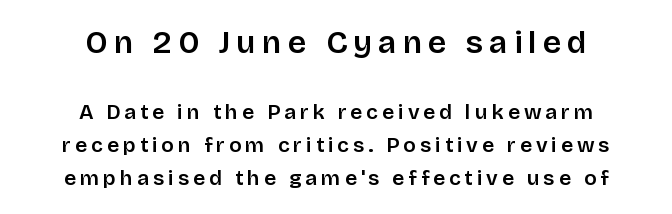
Plain, unruled lines of type. Do the characters align in a grid? No, the font is proportional. This sample is center-justified, so both line endings float freely. Does the type have serifs? No, each stem ends abruptly. In terms of leading, this rendering sits right in the middle. Tall strokes in this sample are plumb rather than angled.
